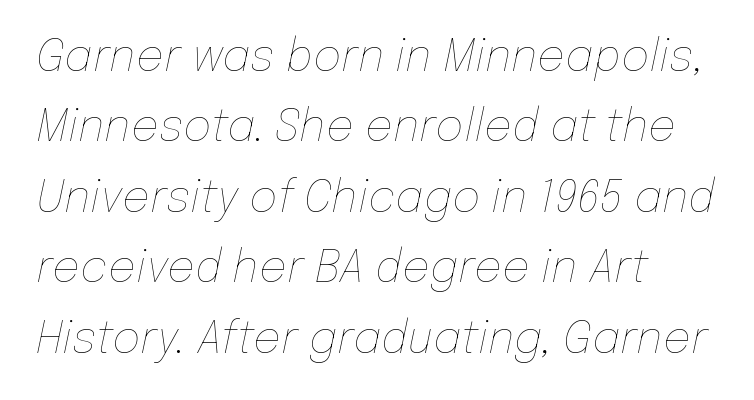
{"italic": "yes", "lean": "right", "slant_degrees": 12, "bold": "no", "weight": "thin", "width": "normal", "stroke_contrast": "low", "x_height": "medium", "monospaced": "no", "underline": "no", "align": "left", "line_spacing": "normal", "line_spacing_ratio": 1.6, "letter_spacing": "normal", "letter_spacing_em": 0.0, "glyph_px": 44}
